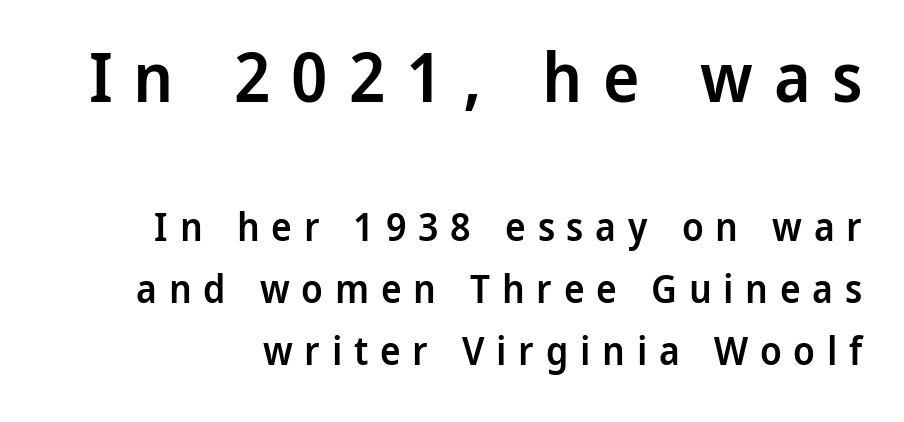
The image shows 69 px semibold sans-serif type, upright; set normal line spacing (1.59x), unusually wide letter spacing (+0.3 em), not underlined; the first (top) block is 1.77x larger; low stroke contrast and a medium x-height.
